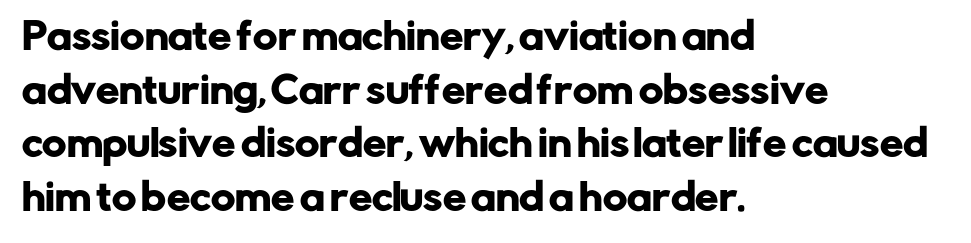
Q: Is the text italic (slanted)? A: No, it is upright.
Q: Is the typeface a serif or a sans-serif typeface? A: Sans-serif.
Q: Is the text underlined? A: No.
Q: How is the paragraph aligned? A: Left-aligned.
Q: Is the spacing between letters normal or unusually wide? A: Normal.
Q: Is the spacing between lines tight, normal or loose? A: Normal.
Q: Width (condensed, normal, or wide)? A: Normal.
Q: Stroke contrast? A: Low.
Q: x-height? A: Medium.
Q: Monospaced? A: No.
